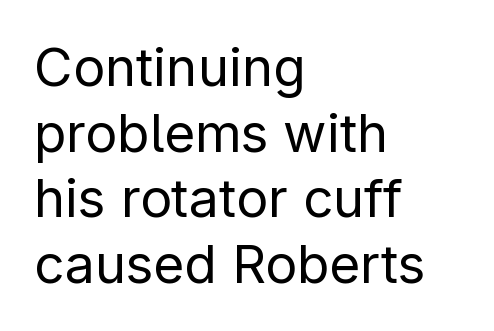
This sample uses a sans-serif face. Summary of weight: not heavy and not bold. The lines in this sample share a left origin and differ only in where they stop. Compared with typical body copy, the letter spacing here is the same. You can tell it's not italic because the verticals are truly vertical. Here the designer chose a conventional face with non-uniform glyph widths.
